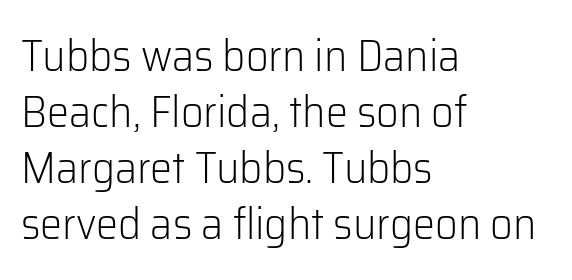
{"serif": "no", "italic": "no", "bold": "no", "weight": "light", "width": "normal", "stroke_contrast": "low", "x_height": "medium", "monospaced": "no", "underline": "no", "align": "left", "line_spacing": "normal", "line_spacing_ratio": 1.27, "letter_spacing": "normal", "letter_spacing_em": 0.0, "glyph_px": 44}
